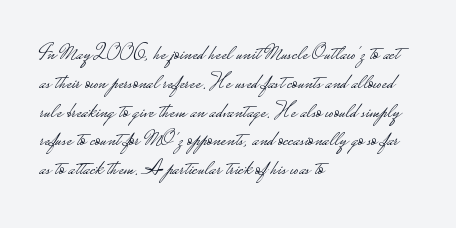
No extra ink here — the face is not bold. The ragged edge is on the right, which tells us the setting is flush left. Decoration check: the copy has no underline. Between one letter and the next there's only the usual sliver of space. Successive baselines arrive at the customary interval.
